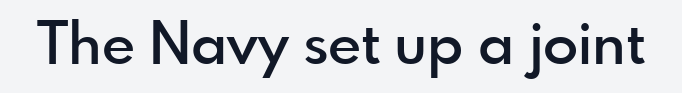
The image shows 58 px semibold sans-serif type, upright; set normal letter spacing, not underlined; a small x-height.
